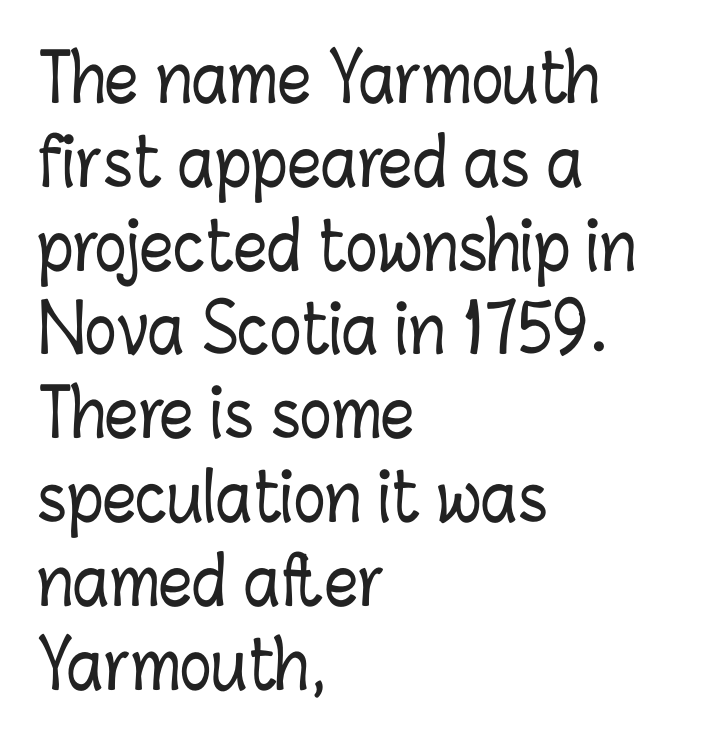
The lines are quadded left. The rendering uses natural spacing where letterforms have individual widths. Only glyphs here, with clear space below each row. The line texture is even and compact thanks to regular tracking.
